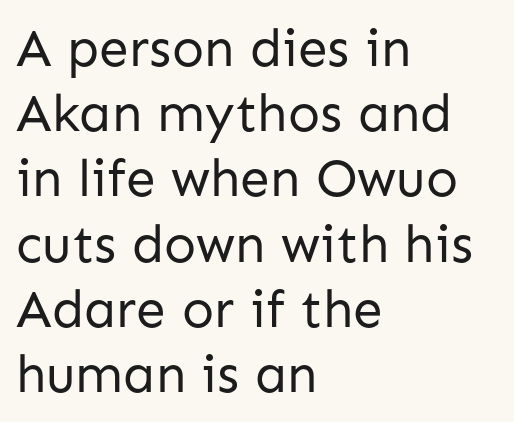
Q: Is the text bold? A: No.
Q: Is the text italic (slanted)? A: No, it is upright.
Q: Is the typeface a serif or a sans-serif typeface? A: Sans-serif.
Q: Is the text underlined? A: No.
Q: How is the paragraph aligned? A: Left-aligned.
Q: Is the spacing between letters normal or unusually wide? A: Normal.
Q: Width (condensed, normal, or wide)? A: Normal.
Q: Stroke contrast? A: Low.
Q: x-height? A: Medium.
Q: Monospaced? A: No.
